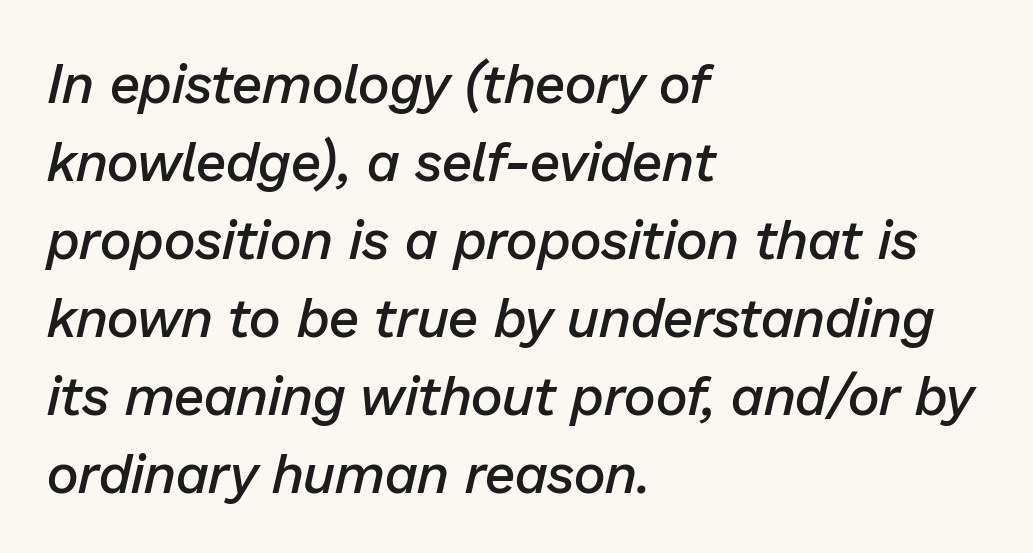
{"italic": "yes", "lean": "right", "slant_degrees": 13, "bold": "semi", "weight": "semibold", "width": "normal", "stroke_contrast": "low", "x_height": "medium", "monospaced": "no", "underline": "no", "align": "left", "line_spacing": "normal", "line_spacing_ratio": 1.42, "letter_spacing": "normal", "letter_spacing_em": 0.0, "glyph_px": 55}
